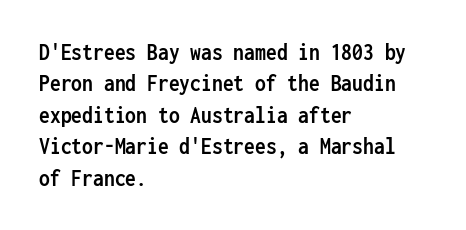
Caption: standard tracking, unaltered. In CSS terms this would be text-align: left. Unlike italic type, these characters show no tilt at all. A dark, heavy texture on the line: the type is bold.
